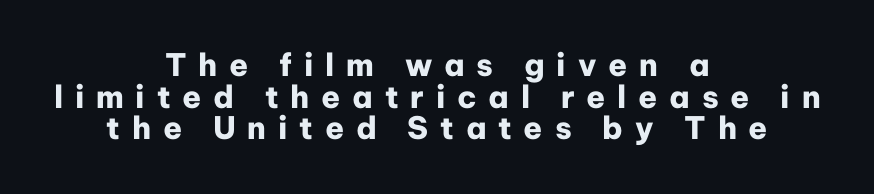
Q: Is the text bold? A: Yes.
Q: Is the text italic (slanted)? A: No, it is upright.
Q: Is the typeface a serif or a sans-serif typeface? A: Sans-serif.
Q: Is the text underlined? A: No.
Q: How is the paragraph aligned? A: Centered.
Q: Is the spacing between letters normal or unusually wide? A: Unusually wide.
Q: Is the spacing between lines tight, normal or loose? A: Tight.
Q: Width (condensed, normal, or wide)? A: Normal.
Q: Stroke contrast? A: Low.
Q: x-height? A: Medium.
Q: Monospaced? A: No.
